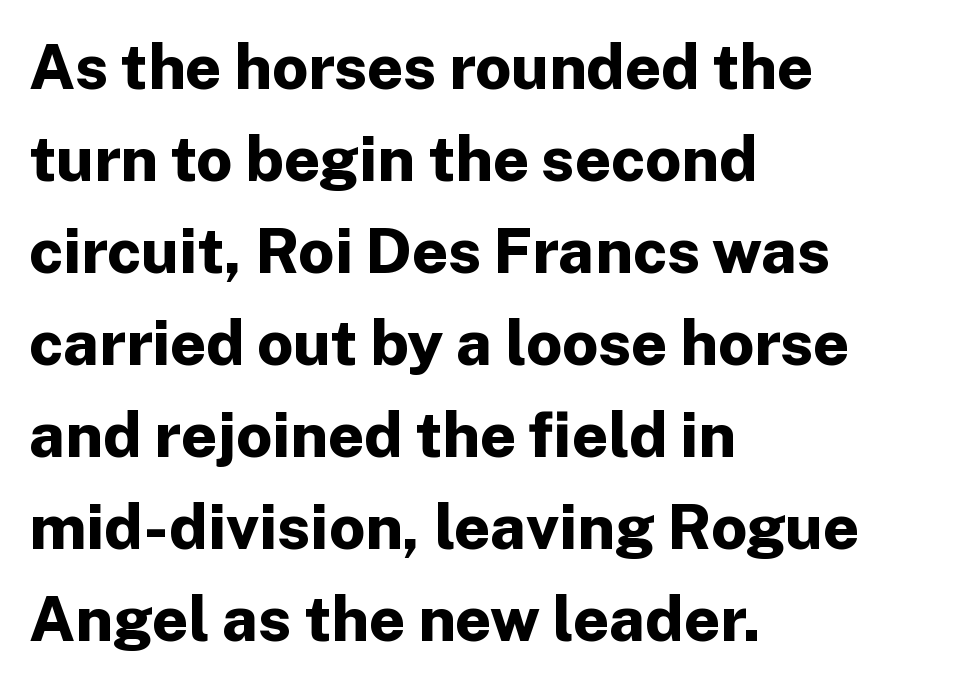
{"serif": "no", "italic": "no", "bold": "yes", "weight": "bold", "width": "normal", "stroke_contrast": "low", "x_height": "medium", "monospaced": "no", "underline": "no", "align": "left", "line_spacing": "normal", "line_spacing_ratio": 1.46, "letter_spacing": "normal", "letter_spacing_em": 0.0, "glyph_px": 63}
